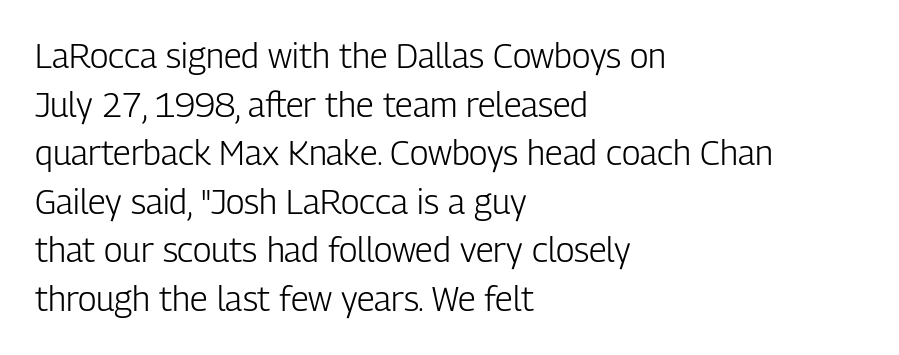
The image shows 34 px light, condensed sans-serif type, upright; set left-aligned, normal line spacing (1.43x), normal letter spacing, not underlined; low stroke contrast and a medium x-height.
